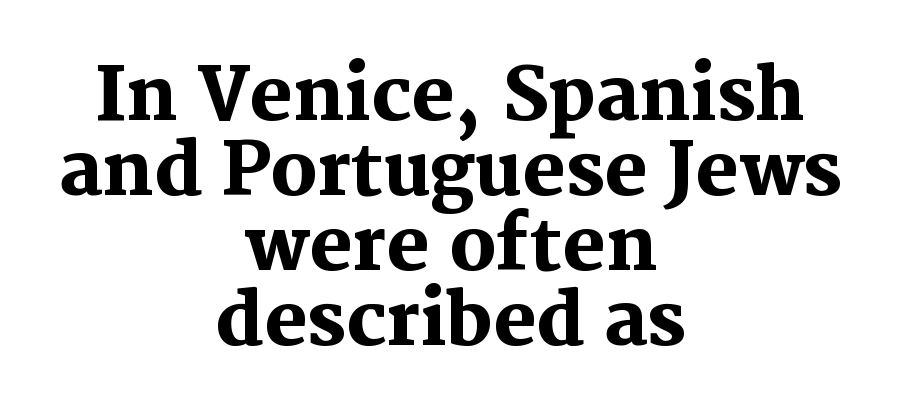
Q: Is the text bold? A: Yes.
Q: Is the text italic (slanted)? A: No, it is upright.
Q: Is the typeface a serif or a sans-serif typeface? A: Serif.
Q: Is the text underlined? A: No.
Q: How is the paragraph aligned? A: Centered.
Q: Is the spacing between letters normal or unusually wide? A: Normal.
Q: Is the spacing between lines tight, normal or loose? A: Tight.
Q: Width (condensed, normal, or wide)? A: Normal.
Q: Stroke contrast? A: Medium.
Q: x-height? A: Medium.
Q: Monospaced? A: No.
